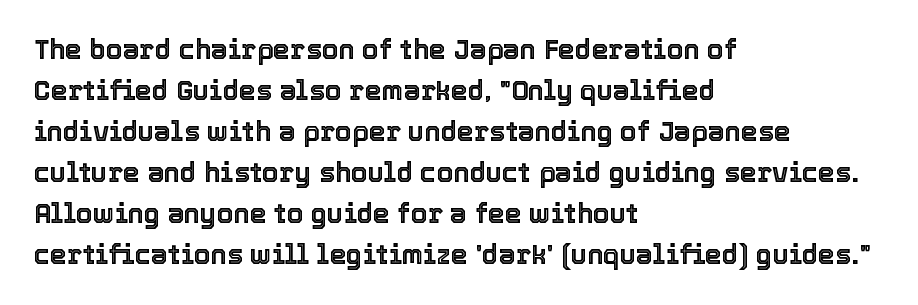
Underlining? Definitely not there. The passage shown stacks its lines at a standard gap. Tall strokes in this sample are plumb rather than angled. Is the block centered? No — it sits flush against the left margin.
